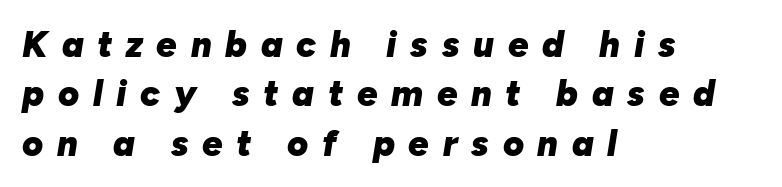
{"italic": "yes", "lean": "right", "slant_degrees": 10, "bold": "yes", "weight": "heavy", "width": "normal", "stroke_contrast": "low", "x_height": "medium", "monospaced": "no", "underline": "no", "align": "left", "line_spacing": "normal", "line_spacing_ratio": 1.37, "letter_spacing": "wide", "letter_spacing_em": 0.38, "glyph_px": 36}
